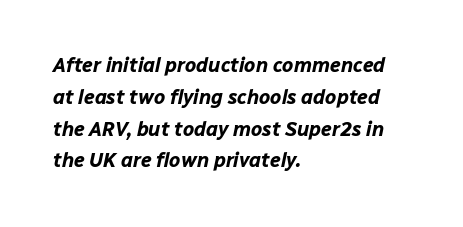
Q: Is the text bold? A: Yes.
Q: Is the text italic (slanted)? A: Yes, it leans right by about 12 degrees.
Q: Is the text underlined? A: No.
Q: How is the paragraph aligned? A: Left-aligned.
Q: Is the spacing between letters normal or unusually wide? A: Normal.
Q: Is the spacing between lines tight, normal or loose? A: Normal.
